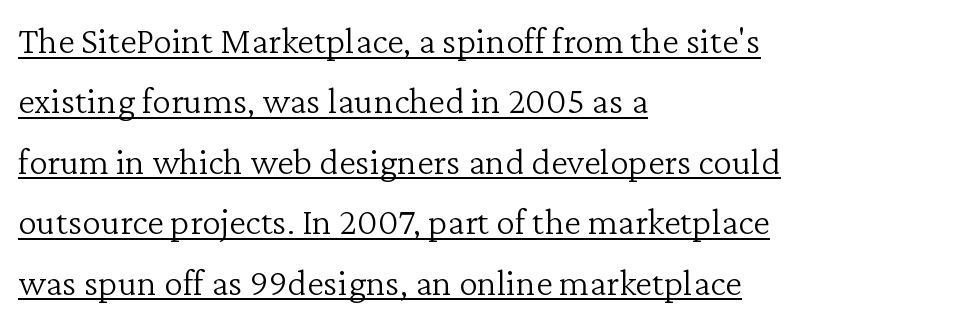
{"serif": "yes", "italic": "no", "bold": "no", "weight": "light", "width": "normal", "stroke_contrast": "low", "x_height": "medium", "monospaced": "no", "underline": "yes", "align": "left", "line_spacing": "normal", "line_spacing_ratio": 1.59, "letter_spacing": "normal", "letter_spacing_em": 0.0, "glyph_px": 38}
